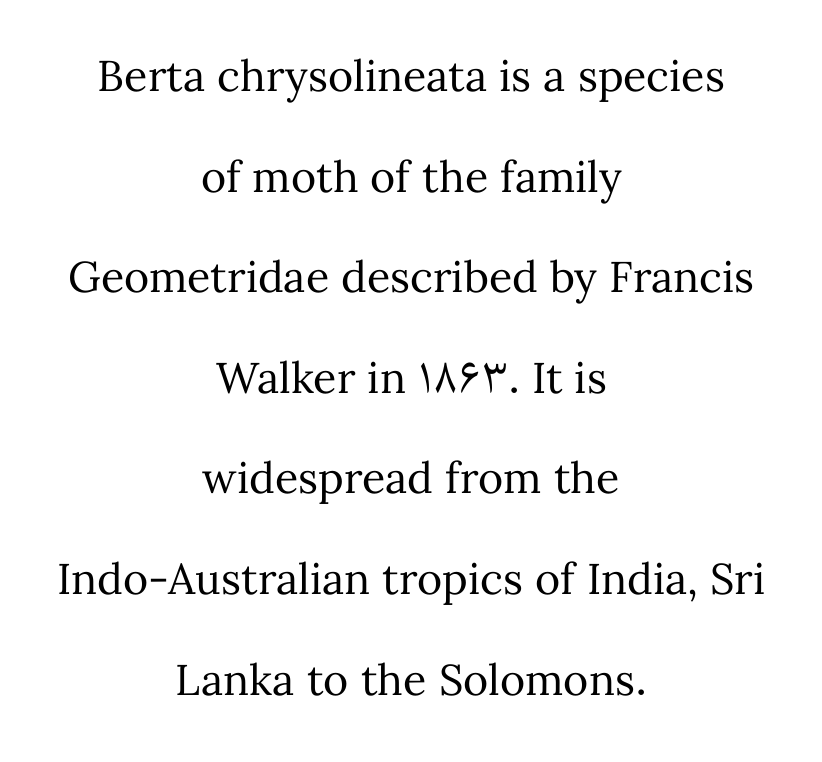
The image shows 43 px regular-weight type, upright; set centered, loose line spacing (2.34x), normal letter spacing, not underlined; medium stroke contrast and a medium x-height.
